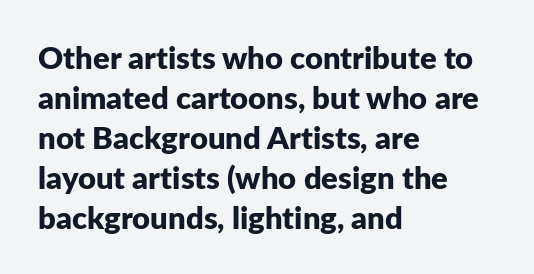
{"serif": "no", "italic": "no", "bold": "yes", "weight": "bold", "width": "normal", "stroke_contrast": "low", "x_height": "medium", "monospaced": "no", "underline": "no", "align": "left", "line_spacing": "normal", "line_spacing_ratio": 1.29, "letter_spacing": "normal", "letter_spacing_em": 0.0, "glyph_px": 31}
